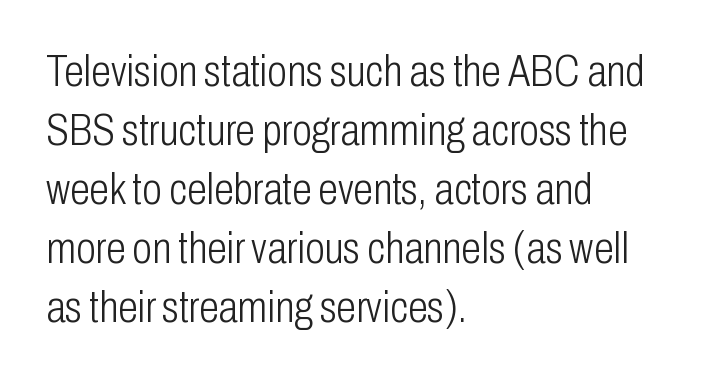
The characters are drawn with everyday or finer stroke widths. Caption: multi-line text, flush left, ragged right. Glyph-to-glyph distance matches everyday printed text. Does the leading feel generous? No, just average. The typography opts for an upright posture over an oblique one.
